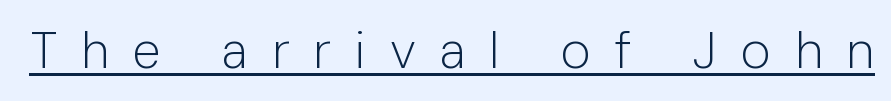
{"serif": "no", "italic": "no", "bold": "no", "weight": "light", "width": "normal", "stroke_contrast": "low", "x_height": "medium", "monospaced": "no", "underline": "yes", "letter_spacing": "wide", "letter_spacing_em": 0.47, "glyph_px": 51}
